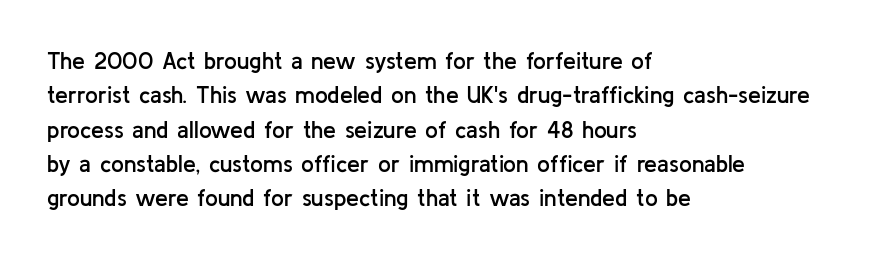
The setting favours the left margin, as ordinary paragraphs usually do. Words float on clear page, feet unadorned. If you measured baseline to baseline, you'd find a middling distance. These words are printed semibold, heavier than regular yet not bold. Does the lettering tilt? It doesn't — this is upright.
